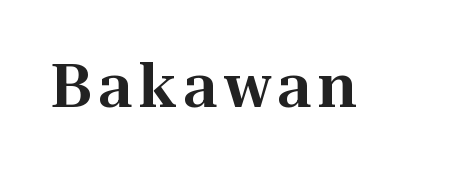
{"serif": "yes", "italic": "no", "width": "normal", "stroke_contrast": "high", "x_height": "medium", "monospaced": "no", "underline": "no", "glyph_px": 60}
